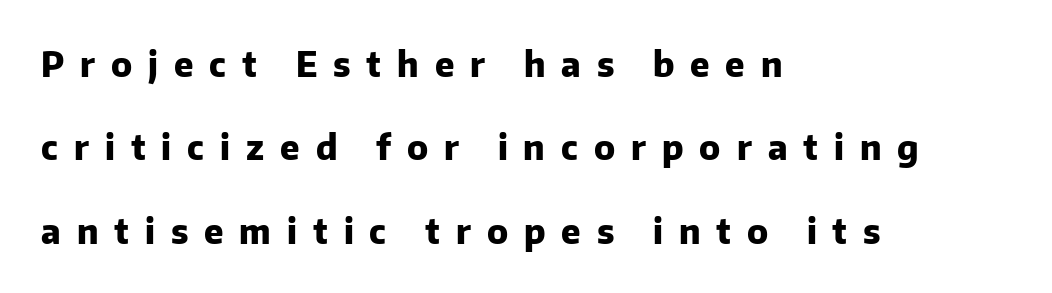
Clear beneath every line of the passage. The passage is arranged the way most books set body copy — flush left. Successive baselines arrive slowly, with a big drop between each. The typeface chosen for these lines omits serifs.
